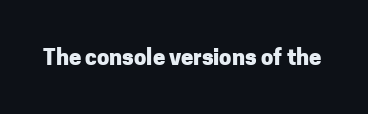
The image shows 22 px bold type, upright; set normal letter spacing, not underlined.
